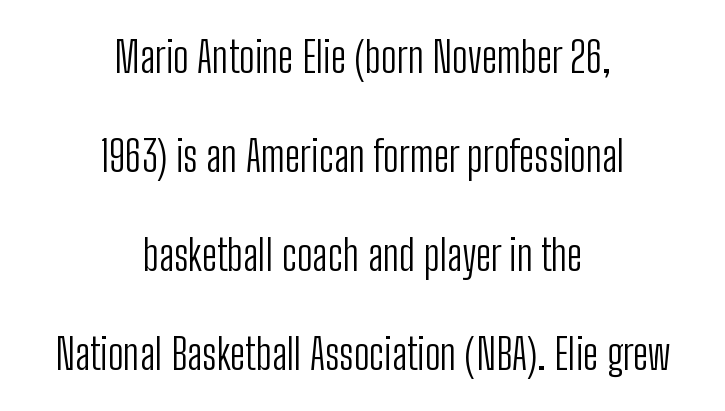
The image shows 42 px light, condensed sans-serif type, upright; set centered, loose line spacing (2.36x), normal letter spacing, not underlined; low stroke contrast and a medium x-height.
